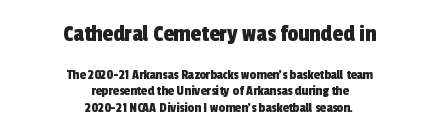
No extra tracking has been applied to these lines. The rendering shrinks the type as you move from the upper chunk to the lower. Which margin do the lines hug? Neither — every line sits in the middle. Each row of text sits above clean, open space.
